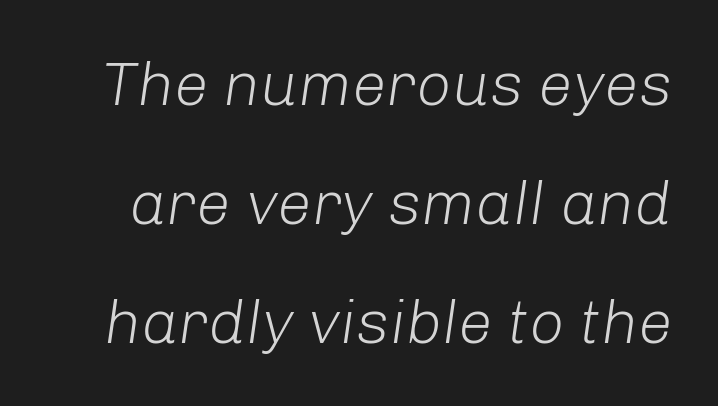
The image shows 62 px light type, italic (leaning right); set loose line spacing (1.92x), normal letter spacing, not underlined; low stroke contrast and a medium x-height.
